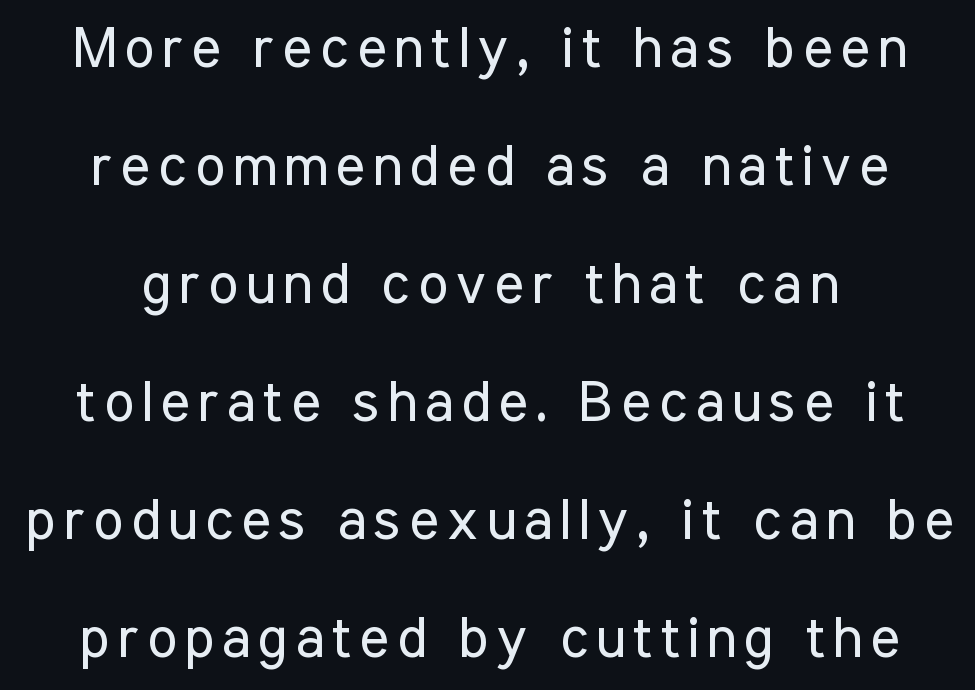
The image shows 57 px regular-weight, condensed sans-serif type, upright; set loose line spacing (2.07x), not underlined; low stroke contrast and a medium x-height.
